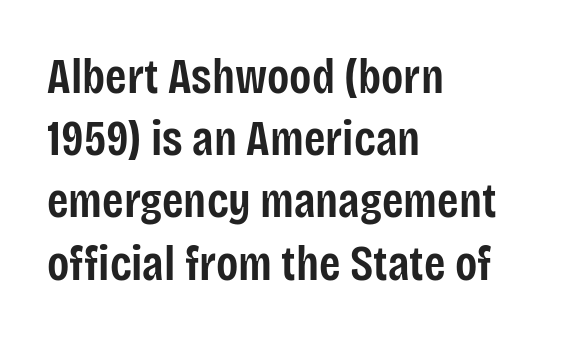
{"serif": "no", "italic": "no", "bold": "semi", "weight": "semibold", "width": "condensed", "stroke_contrast": "low", "x_height": "large", "monospaced": "no", "underline": "no", "align": "left", "line_spacing": "normal", "line_spacing_ratio": 1.27, "letter_spacing": "normal", "letter_spacing_em": 0.0, "glyph_px": 49}
